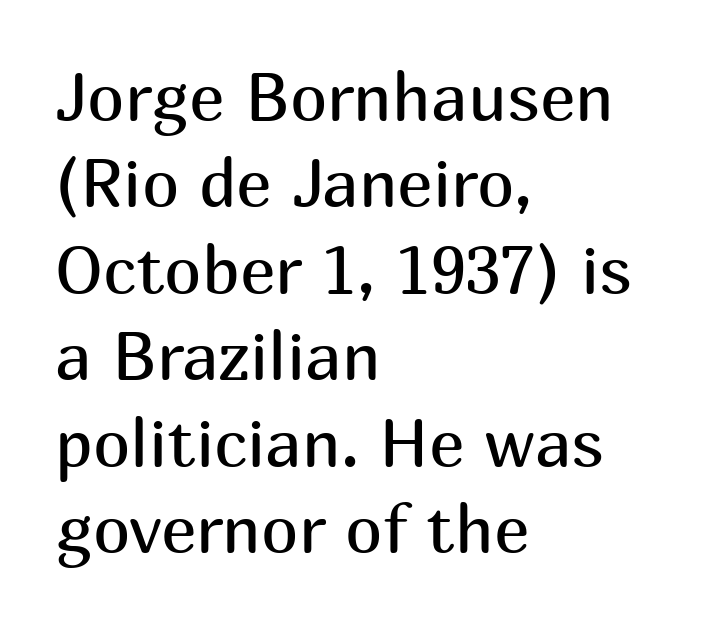
Q: Is the text bold? A: No.
Q: Is the text italic (slanted)? A: No, it is upright.
Q: Is the typeface a serif or a sans-serif typeface? A: Sans-serif.
Q: Is the text underlined? A: No.
Q: How is the paragraph aligned? A: Left-aligned.
Q: Is the spacing between letters normal or unusually wide? A: Normal.
Q: Is the spacing between lines tight, normal or loose? A: Normal.
Q: Width (condensed, normal, or wide)? A: Normal.
Q: Stroke contrast? A: Medium.
Q: x-height? A: Medium.
Q: Monospaced? A: No.
